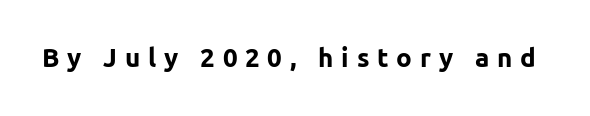
Q: Is the text bold? A: Yes.
Q: Is the text italic (slanted)? A: No, it is upright.
Q: Is the text underlined? A: No.
Q: Is the spacing between letters normal or unusually wide? A: Unusually wide.
